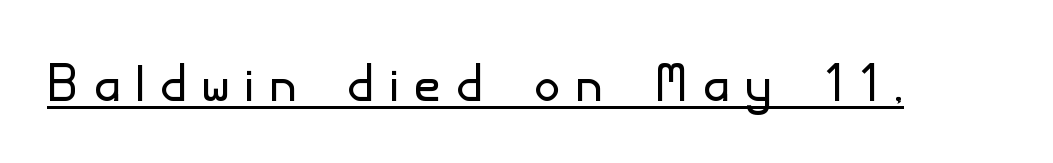
Here the designer chose a conventional face with non-uniform glyph widths. The font sits on the lighter half of the weight spectrum, regular included. The rendering inserts visible extra space after every character. Honestly, the underline is the first thing you notice here. Do the letters lean? They stand straight. Type style note: lacks serifs.
